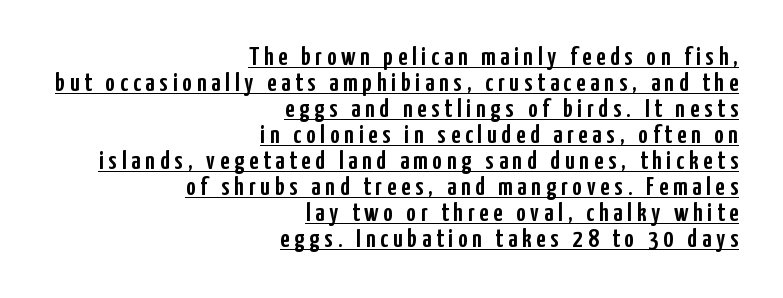
Q: Is the text italic (slanted)? A: No, it is upright.
Q: Is the text underlined? A: Yes.
Q: How is the paragraph aligned? A: Right-aligned.
Q: Is the spacing between lines tight, normal or loose? A: Tight.
